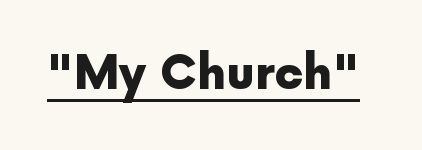
Q: Is the text bold? A: Yes.
Q: Is the text italic (slanted)? A: No, it is upright.
Q: Is the typeface a serif or a sans-serif typeface? A: Sans-serif.
Q: Is the text underlined? A: Yes.
Q: Is the spacing between letters normal or unusually wide? A: Normal.
Q: Width (condensed, normal, or wide)? A: Normal.
Q: x-height? A: Medium.
Q: Monospaced? A: No.
